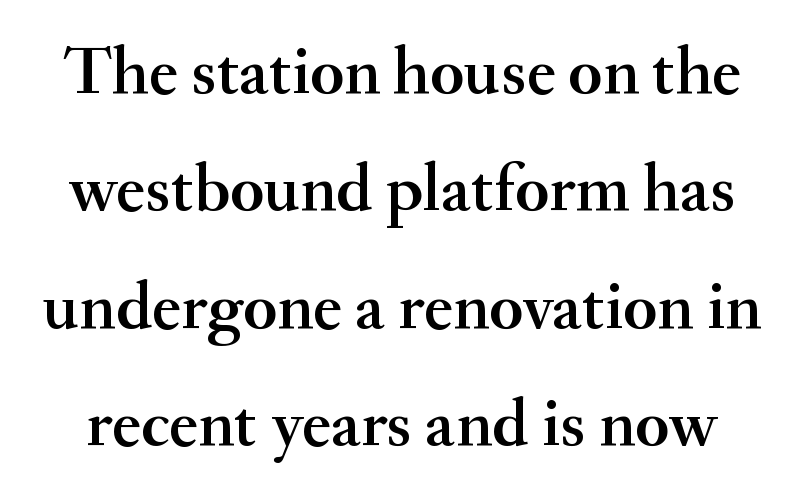
Q: Is the text italic (slanted)? A: No, it is upright.
Q: Is the typeface a serif or a sans-serif typeface? A: Serif.
Q: Is the text underlined? A: No.
Q: Is the spacing between letters normal or unusually wide? A: Normal.
Q: Is the spacing between lines tight, normal or loose? A: Normal.
Q: Width (condensed, normal, or wide)? A: Normal.
Q: Stroke contrast? A: Medium.
Q: x-height? A: Small.
Q: Monospaced? A: No.
